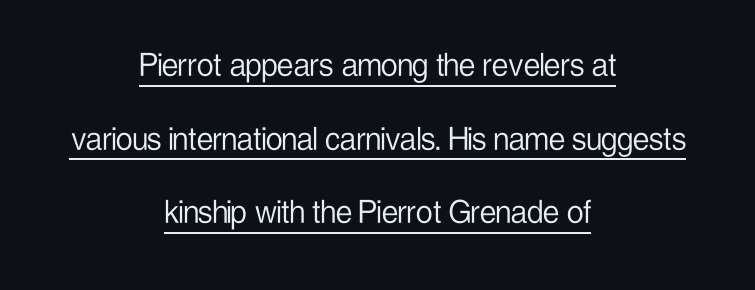
The typeface has the unassuming heft of standard copy or less. A student would call this center alignment; a typographer would say set centered. Is this a fixed-width face? No — the glyphs have proportional, varying widths. The horizontal fit of the characters is conventional and even.
